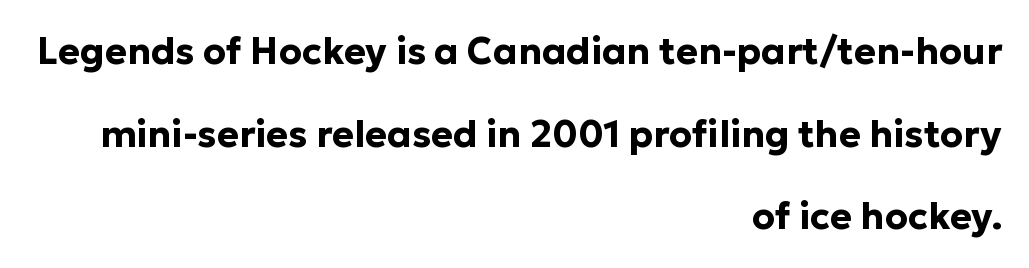
{"serif": "no", "italic": "no", "bold": "yes", "weight": "bold", "width": "normal", "stroke_contrast": "low", "x_height": "medium", "monospaced": "no", "underline": "no", "align": "right", "line_spacing": "loose", "line_spacing_ratio": 2.23, "letter_spacing": "normal", "letter_spacing_em": 0.0, "glyph_px": 37}
